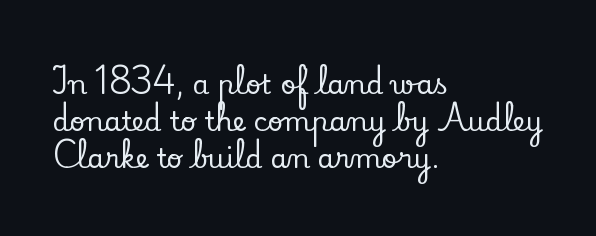
Q: Is the text italic (slanted)? A: No, it is upright.
Q: Is the text underlined? A: No.
Q: How is the paragraph aligned? A: Left-aligned.
Q: Is the spacing between letters normal or unusually wide? A: Normal.
Q: Is the spacing between lines tight, normal or loose? A: Normal.
